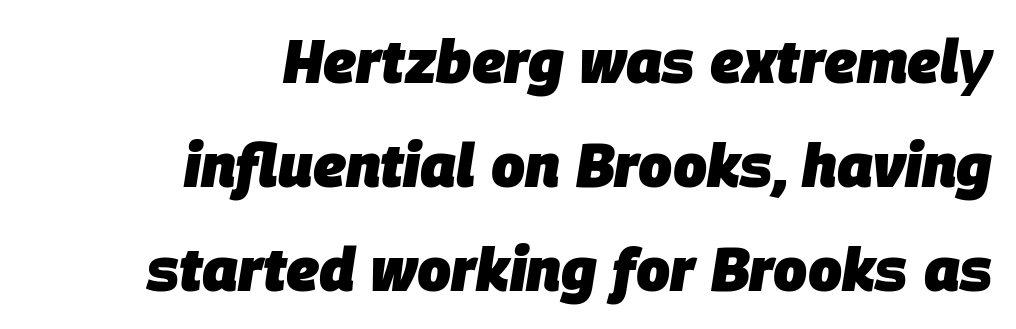
Standard letterfit; no display-style spreading of the glyphs. Typesetter's note: full bold, strokes at maximum text heaviness. Looking at the ascenders, they clearly lean. Line ends are locked; line starts wander.
